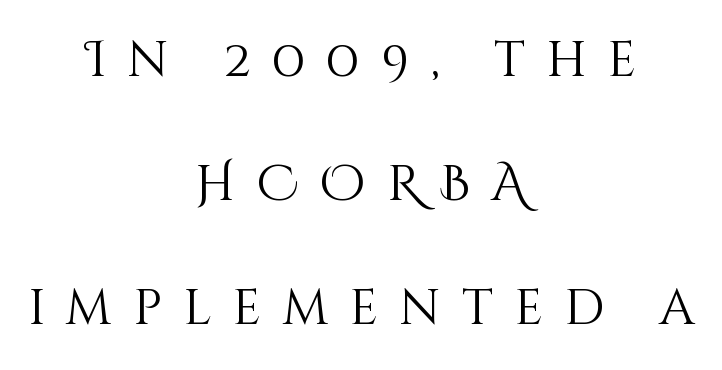
{"italic": "no", "bold": "no", "weight": "light", "width": "normal", "stroke_contrast": "medium", "x_height": "large", "monospaced": "no", "underline": "no", "align": "center", "line_spacing": "loose", "line_spacing_ratio": 2.48, "letter_spacing": "wide", "letter_spacing_em": 0.42, "glyph_px": 50}
